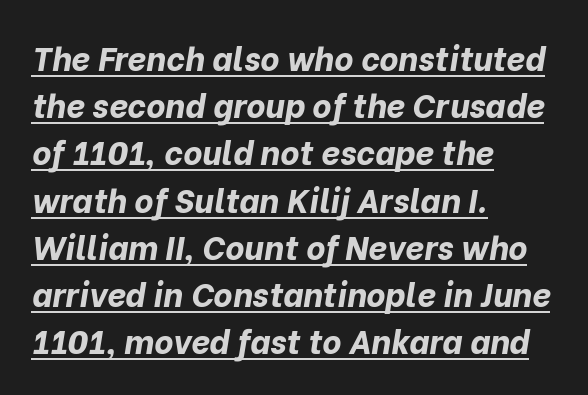
The image shows 33 px bold type, italic (leaning right); set left-aligned, normal line spacing (1.43x), normal letter spacing, underlined; low stroke contrast and a medium x-height.
